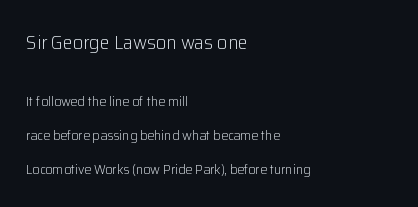
{"italic": "no", "bold": "no", "underline": "no", "align": "left", "line_spacing": "loose", "line_spacing_ratio": 2.41, "letter_spacing": "normal", "letter_spacing_em": 0.0, "larger_block": "first", "size_ratio": 1.43, "glyph_px": 20}
